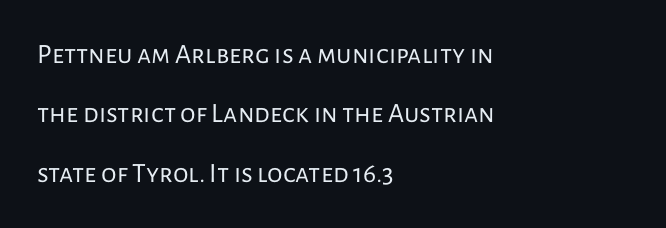
Q: Is the text bold? A: No.
Q: Is the text italic (slanted)? A: No, it is upright.
Q: Is the typeface a serif or a sans-serif typeface? A: Sans-serif.
Q: Is the text underlined? A: No.
Q: How is the paragraph aligned? A: Left-aligned.
Q: Is the spacing between letters normal or unusually wide? A: Normal.
Q: Is the spacing between lines tight, normal or loose? A: Loose.
Q: Width (condensed, normal, or wide)? A: Normal.
Q: Stroke contrast? A: Low.
Q: x-height? A: Medium.
Q: Monospaced? A: No.
